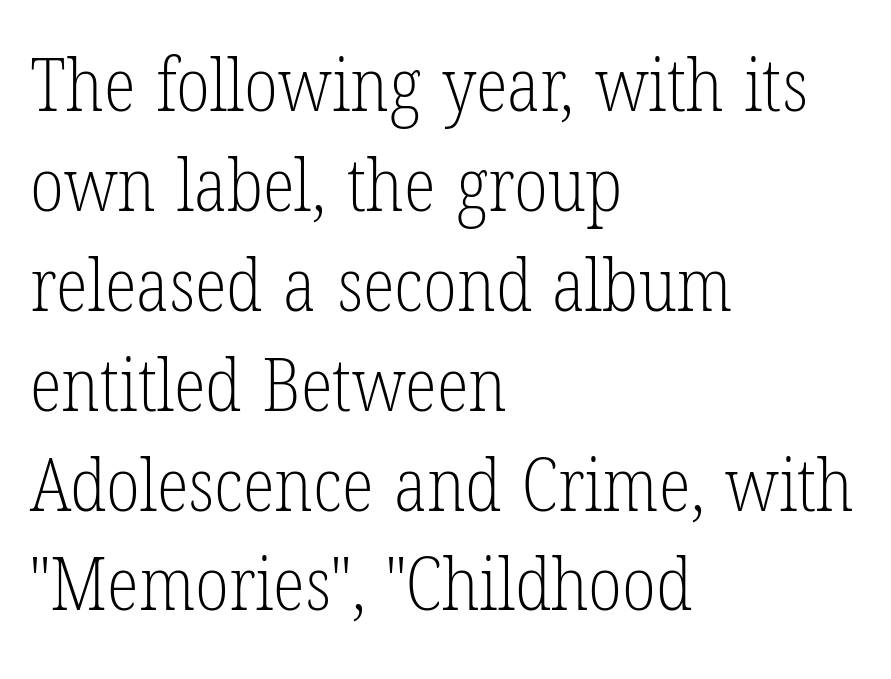
The image shows 74 px light, condensed serif type, upright; set left-aligned, normal line spacing (1.35x), normal letter spacing, not underlined; low stroke contrast and a medium x-height.
